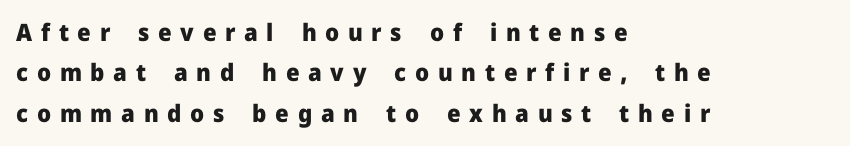
Horizontal alignment here is leftward, the default for most running prose. Observe the wide spacing: letters keep a clear distance from each other. Plenty of ink on the page — the face is bold. Letters rest on an invisible, unmarked baseline. Leading: standard. This sample uses an upright cut, with every glyph sitting square on the baseline.
